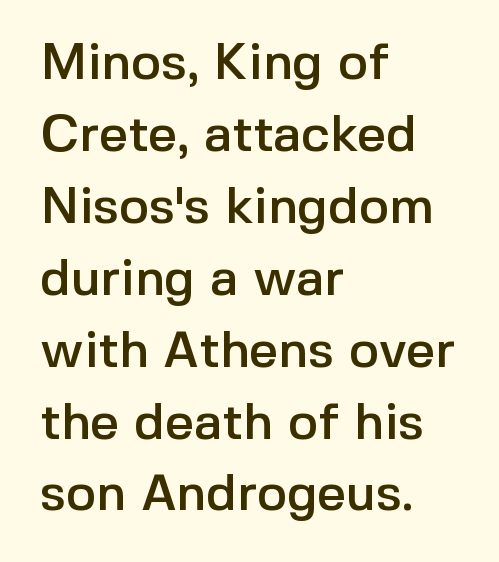
The image shows 51 px sans-serif type, upright; set left-aligned, normal line spacing (1.41x), normal letter spacing, not underlined; a medium x-height.
